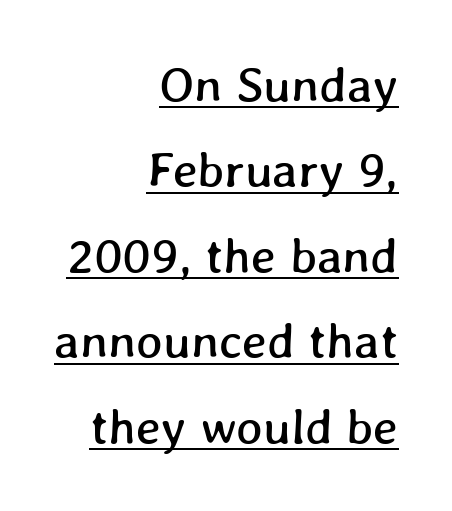
Q: Is the text underlined? A: Yes.
Q: How is the paragraph aligned? A: Right-aligned.
Q: Is the spacing between letters normal or unusually wide? A: Normal.
Q: Width (condensed, normal, or wide)? A: Normal.
Q: Stroke contrast? A: Low.
Q: x-height? A: Medium.
Q: Monospaced? A: No.
